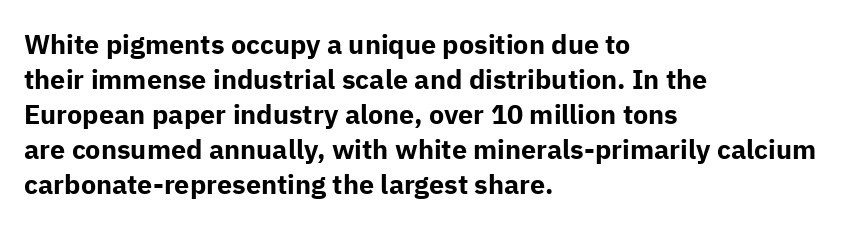
The image shows 27 px bold type, upright; set left-aligned, normal line spacing (1.3x), normal letter spacing, not underlined.
